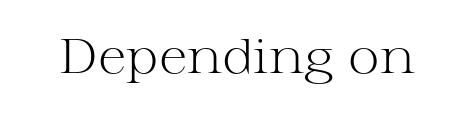
Q: Is the text bold? A: No.
Q: Is the text italic (slanted)? A: No, it is upright.
Q: Is the typeface a serif or a sans-serif typeface? A: Serif.
Q: Is the text underlined? A: No.
Q: Is the spacing between letters normal or unusually wide? A: Normal.
Q: Width (condensed, normal, or wide)? A: Wide.
Q: Stroke contrast? A: Medium.
Q: x-height? A: Medium.
Q: Monospaced? A: No.
